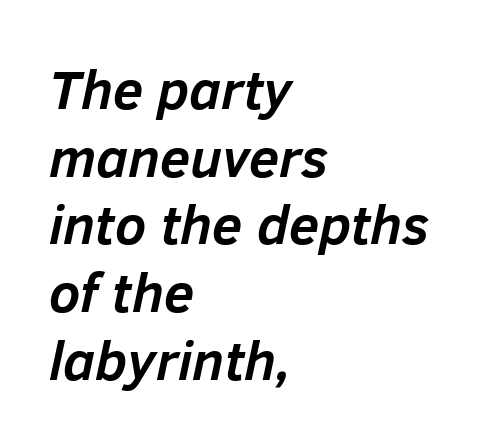
{"italic": "yes", "lean": "right", "slant_degrees": 12, "bold": "yes", "weight": "semibold", "width": "normal", "stroke_contrast": "low", "x_height": "medium", "monospaced": "no", "underline": "no", "align": "left", "line_spacing_ratio": 1.23, "letter_spacing": "normal", "letter_spacing_em": 0.0, "glyph_px": 55}
